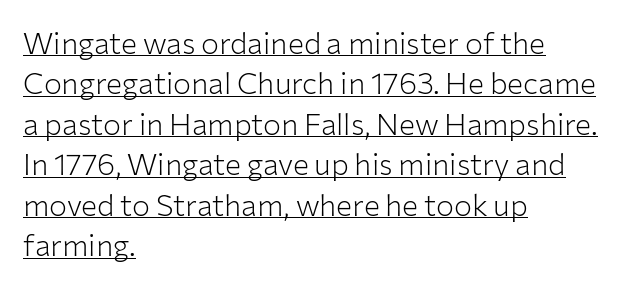
{"serif": "no", "italic": "no", "bold": "no", "weight": "light", "width": "normal", "stroke_contrast": "low", "x_height": "medium", "monospaced": "no", "underline": "yes", "align": "left", "line_spacing": "normal", "line_spacing_ratio": 1.35, "letter_spacing": "normal", "letter_spacing_em": 0.0, "glyph_px": 30}
